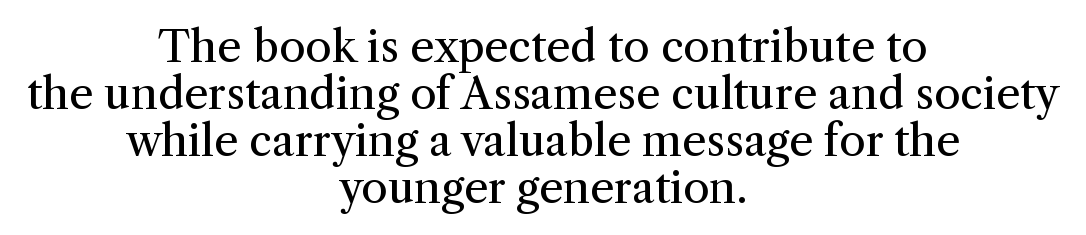
The image shows 43 px regular-weight serif type, upright; set centered, tight line spacing (1.09x), normal letter spacing, not underlined; medium stroke contrast and a medium x-height.
